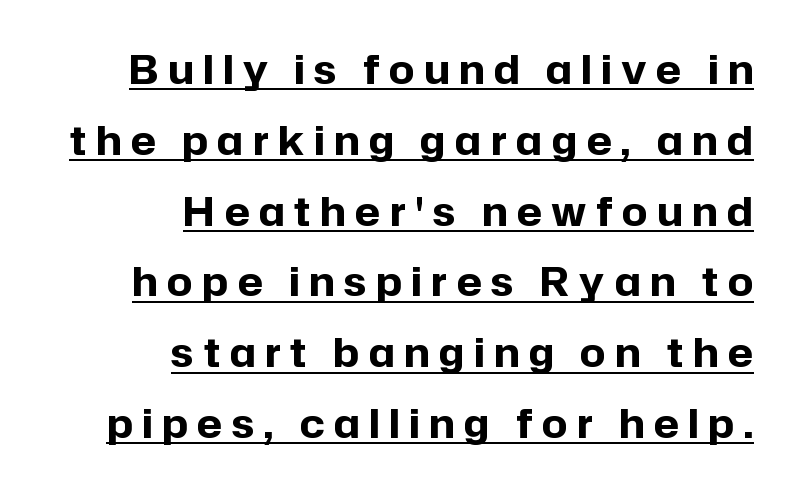
Q: Is the text bold? A: Yes.
Q: Is the text italic (slanted)? A: No, it is upright.
Q: Is the typeface a serif or a sans-serif typeface? A: Sans-serif.
Q: Is the text underlined? A: Yes.
Q: How is the paragraph aligned? A: Right-aligned.
Q: Is the spacing between letters normal or unusually wide? A: Unusually wide.
Q: Width (condensed, normal, or wide)? A: Normal.
Q: Stroke contrast? A: Low.
Q: x-height? A: Medium.
Q: Monospaced? A: No.
